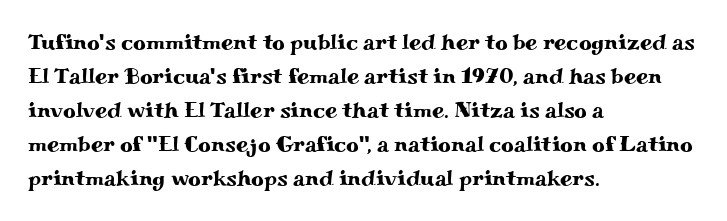
Q: Is the text italic (slanted)? A: No, it is upright.
Q: Is the text underlined? A: No.
Q: How is the paragraph aligned? A: Left-aligned.
Q: Is the spacing between letters normal or unusually wide? A: Normal.
Q: Is the spacing between lines tight, normal or loose? A: Normal.
